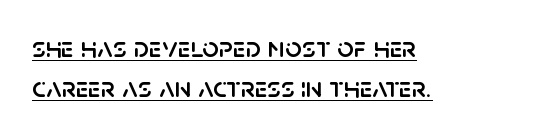
Q: Is the text italic (slanted)? A: No, it is upright.
Q: Is the typeface a serif or a sans-serif typeface? A: Sans-serif.
Q: Is the text underlined? A: Yes.
Q: How is the paragraph aligned? A: Left-aligned.
Q: Is the spacing between letters normal or unusually wide? A: Normal.
Q: Is the spacing between lines tight, normal or loose? A: Normal.
Q: Width (condensed, normal, or wide)? A: Normal.
Q: Stroke contrast? A: Low.
Q: x-height? A: Large.
Q: Monospaced? A: No.
